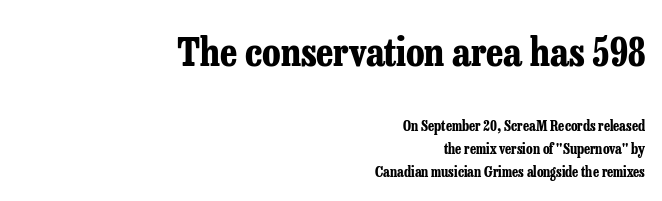
{"serif": "yes", "italic": "no", "bold": "yes", "weight": "bold", "width": "condensed", "stroke_contrast": "low", "x_height": "medium", "monospaced": "no", "underline": "no", "align": "right", "line_spacing": "normal", "line_spacing_ratio": 1.66, "letter_spacing": "normal", "letter_spacing_em": 0.0, "larger_block": "first", "size_ratio": 2.79, "glyph_px": 39}
